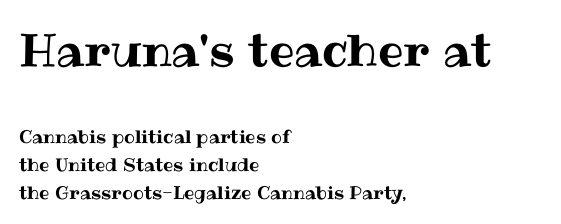
The rendering anchors every line to the left-hand side. Regular leading. It's the straight-up-and-down kind of type. These lines keep a tight, regular rhythm from letter to letter. Glance below the letters and you will spot only blank space.
